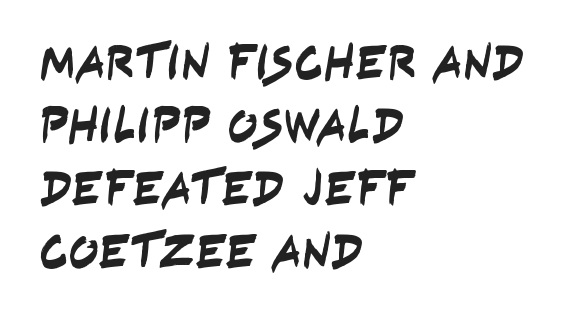
{"serif": "no", "width": "condensed", "stroke_contrast": "low", "x_height": "large", "monospaced": "no", "underline": "no", "align": "left", "line_spacing": "normal", "line_spacing_ratio": 1.26, "letter_spacing": "normal", "letter_spacing_em": 0.0, "glyph_px": 50}
